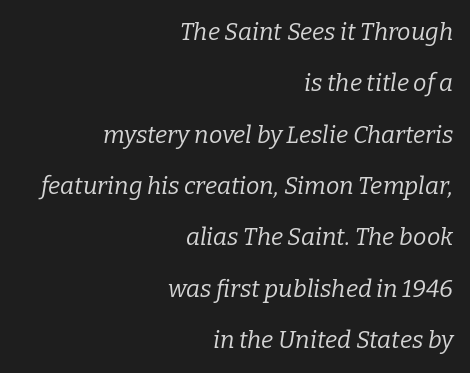
The image shows 24 px text type, italic (leaning right); set right-aligned, loose line spacing (2.14x), normal letter spacing, not underlined.
